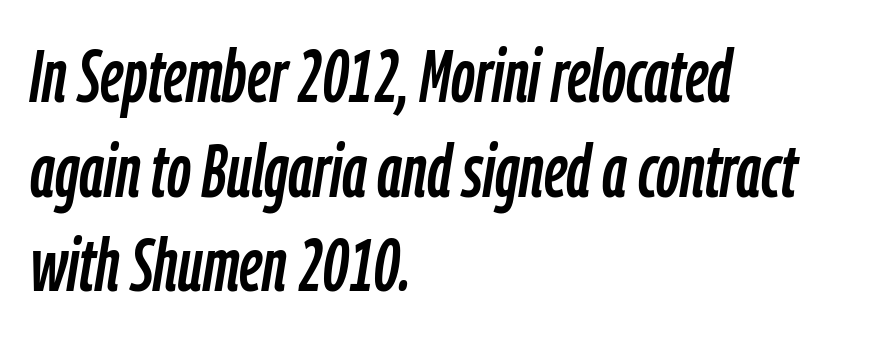
The image shows 74 px condensed type, italic (leaning right); set left-aligned, normal line spacing (1.28x), normal letter spacing, not underlined; low stroke contrast and a medium x-height.
